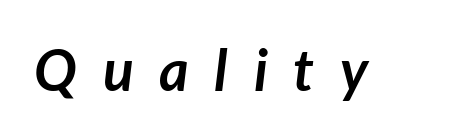
The image shows 57 px semibold type, italic (leaning right); set unusually wide letter spacing (+0.45 em), not underlined; low stroke contrast and a medium x-height.
